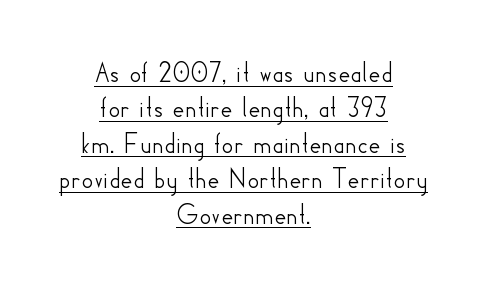
Q: Is the text italic (slanted)? A: No, it is upright.
Q: Is the typeface a serif or a sans-serif typeface? A: Sans-serif.
Q: Is the text underlined? A: Yes.
Q: How is the paragraph aligned? A: Centered.
Q: Is the spacing between letters normal or unusually wide? A: Normal.
Q: Width (condensed, normal, or wide)? A: Normal.
Q: Stroke contrast? A: Low.
Q: x-height? A: Small.
Q: Monospaced? A: No.
